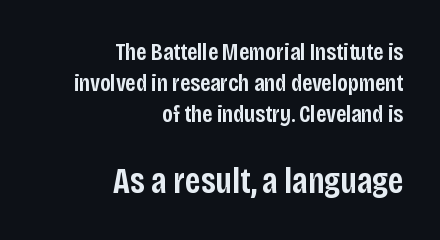
The image shows 36 px semibold, condensed sans-serif type, upright; set right-aligned, normal line spacing (1.29x), normal letter spacing, not underlined; the second (bottom) block is 1.5x larger; low stroke contrast and a large x-height.
